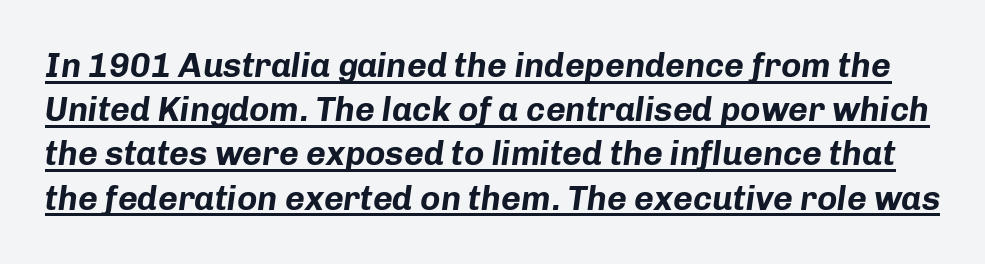
The image shows 34 px bold type, italic (leaning right); set normal line spacing (1.3x), normal letter spacing, underlined; low stroke contrast and a medium x-height.
